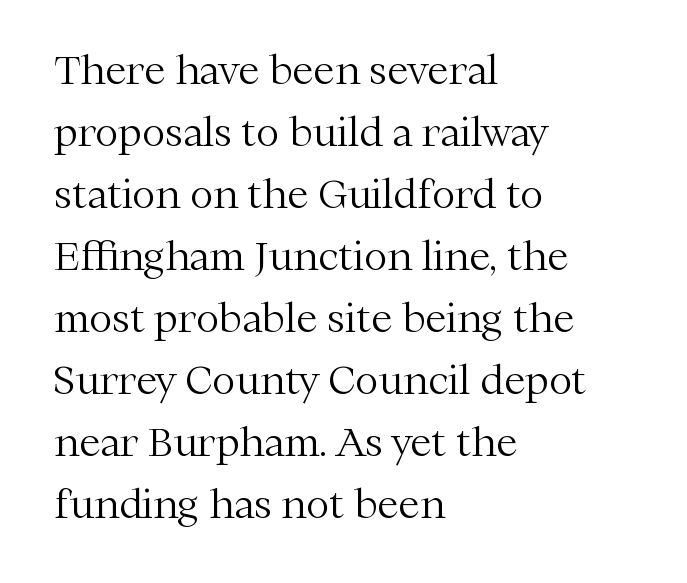
Q: Is the text bold? A: No.
Q: Is the text italic (slanted)? A: No, it is upright.
Q: Is the typeface a serif or a sans-serif typeface? A: Serif.
Q: Is the text underlined? A: No.
Q: How is the paragraph aligned? A: Left-aligned.
Q: Is the spacing between letters normal or unusually wide? A: Normal.
Q: Is the spacing between lines tight, normal or loose? A: Normal.
Q: Width (condensed, normal, or wide)? A: Normal.
Q: Stroke contrast? A: Medium.
Q: x-height? A: Medium.
Q: Monospaced? A: No.
